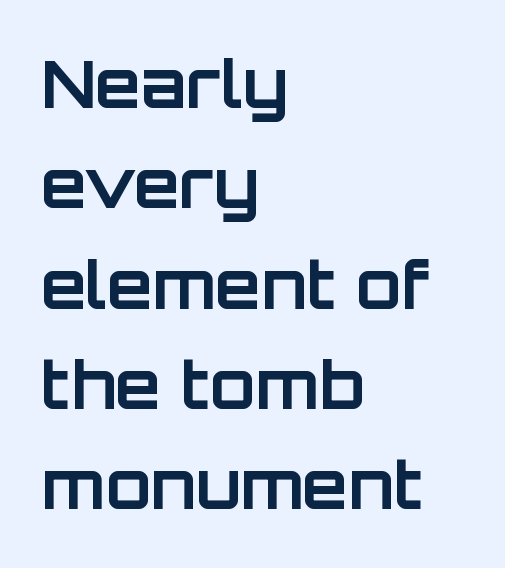
{"serif": "no", "italic": "no", "bold": "yes", "weight": "bold", "width": "normal", "stroke_contrast": "low", "x_height": "large", "monospaced": "no", "underline": "no", "align": "left", "line_spacing": "normal", "line_spacing_ratio": 1.52, "letter_spacing": "normal", "letter_spacing_em": 0.0, "glyph_px": 66}
